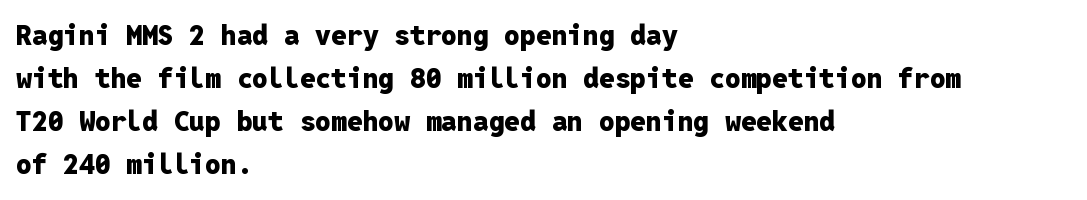
Typographic density is high because the face is bold. There is no visible air inserted between adjacent glyphs. The designer left line spacing at the default. Reading down the block, your eye returns to a fixed left position each line. Every character sits straight up, as roman type does. Think of a typewriter: that constant character pitch is what you see here.
